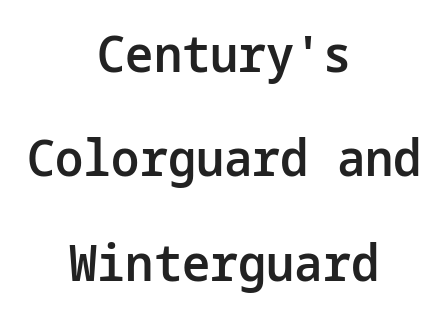
The image shows 50 px semibold sans-serif type, upright; set centered, loose line spacing (2.09x), normal letter spacing, not underlined; low stroke contrast and a medium x-height.
